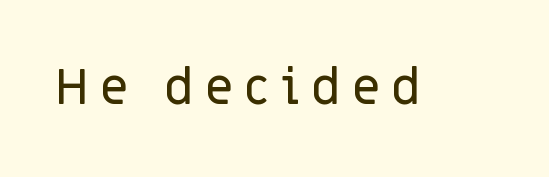
The image shows 50 px sans-serif type, upright; set unusually wide letter spacing (+0.22 em), not underlined; low stroke contrast and a large x-height.
